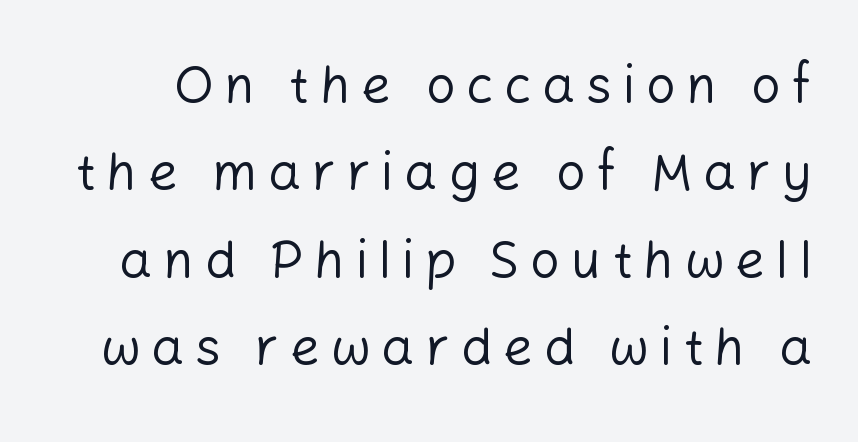
A sans-serif font was chosen for this passage. Whoever set this chose a conventional vertical rhythm. Glyph-to-glyph distance is far greater than everyday printed text. This sample has the flowing, uneven cadence of proportional lettering.
